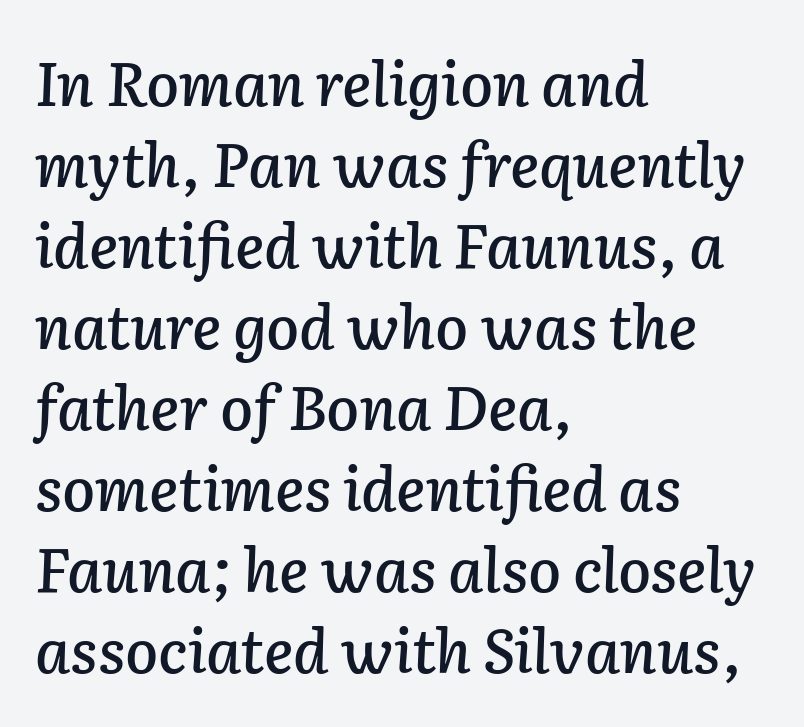
The image shows 60 px text type, italic (leaning right); set left-aligned, normal line spacing (1.35x), normal letter spacing, not underlined; low stroke contrast and a medium x-height.
